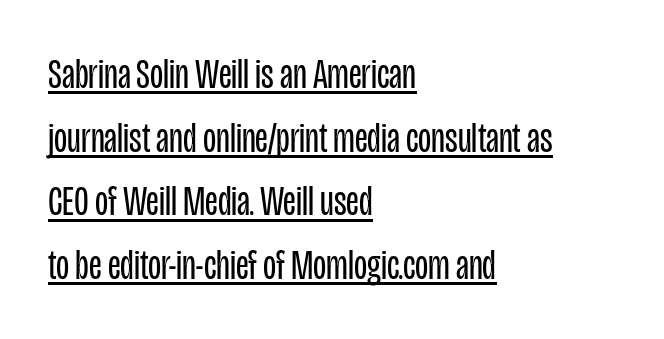
The image shows 43 px regular-weight, condensed sans-serif type, upright; set left-aligned, normal line spacing (1.48x), normal letter spacing, underlined; low stroke contrast and a large x-height.
